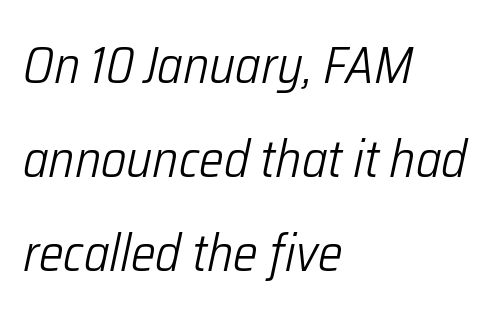
Q: Is the text bold? A: No.
Q: Is the text italic (slanted)? A: Yes, it leans right by about 12 degrees.
Q: Is the text underlined? A: No.
Q: How is the paragraph aligned? A: Left-aligned.
Q: Is the spacing between letters normal or unusually wide? A: Normal.
Q: Width (condensed, normal, or wide)? A: Condensed.
Q: Stroke contrast? A: Low.
Q: x-height? A: Medium.
Q: Monospaced? A: No.
